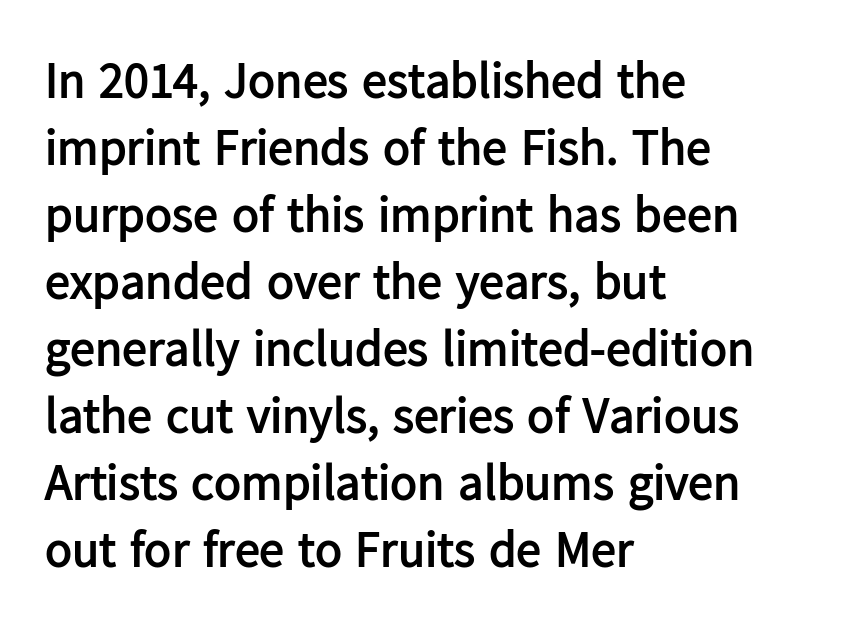
Horizontal alignment here is leftward, the default for most running prose. Every character sits straight up, as roman type does. Quick note: underline off. Is there much room between lines? A standard amount, neither cramped nor airy. Weight check: bold — yes, fully.
